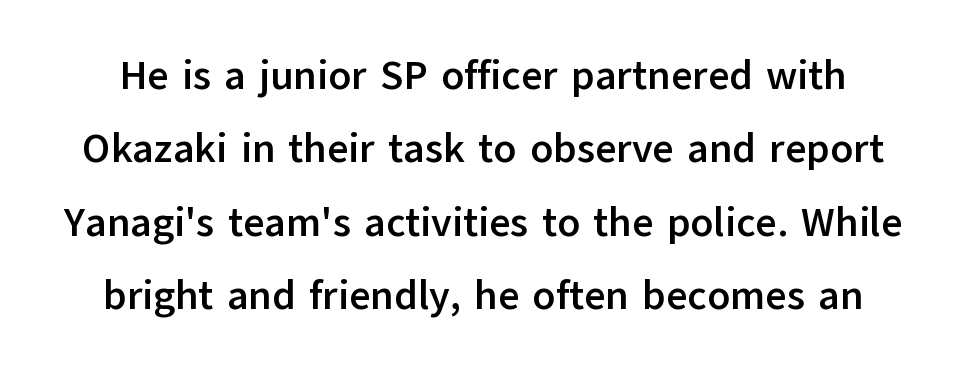
{"serif": "no", "italic": "no", "bold": "yes", "weight": "semibold", "width": "normal", "stroke_contrast": "low", "x_height": "medium", "monospaced": "no", "underline": "no", "line_spacing_ratio": 1.79, "letter_spacing": "normal", "letter_spacing_em": 0.0, "glyph_px": 41}
